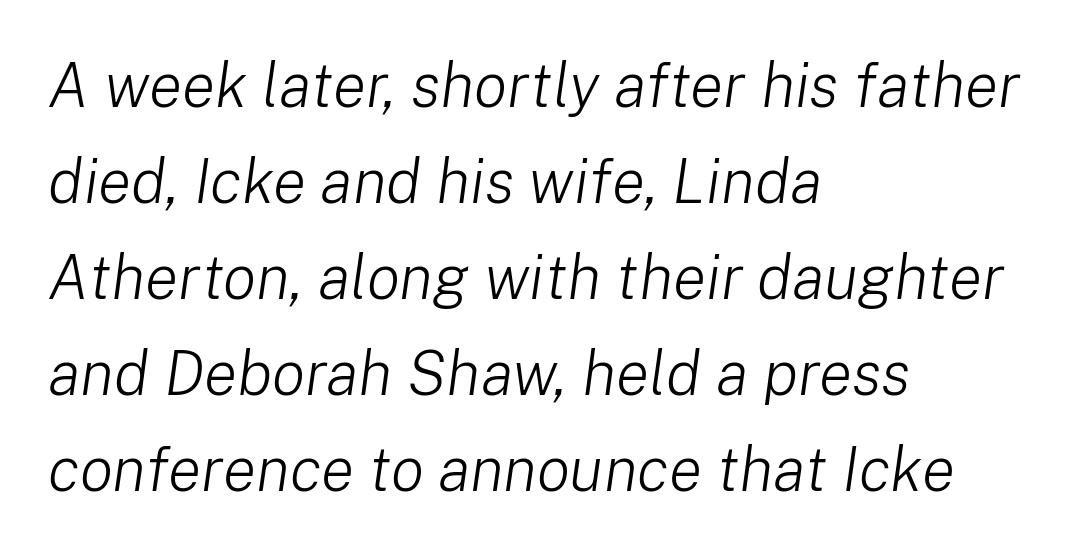
The image shows 62 px light type, italic (leaning right); set left-aligned, normal line spacing (1.55x), normal letter spacing, not underlined; low stroke contrast and a medium x-height.
